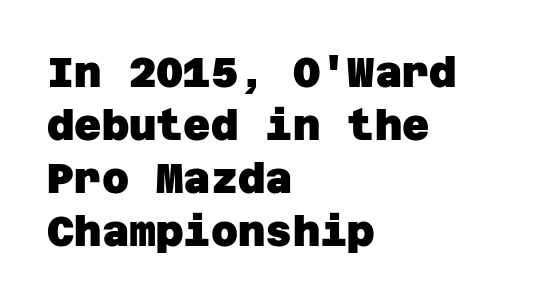
Quick note: underline off. These lines are set flush left with a ragged right edge. The face used here is a sans, in the tradition of grotesques and geometrics. Is there much room between lines? A standard amount, neither cramped nor airy. Observe the ordinary spacing: letters are neighbours, not strangers. Typesetter's note: full bold, strokes at maximum text heaviness.
